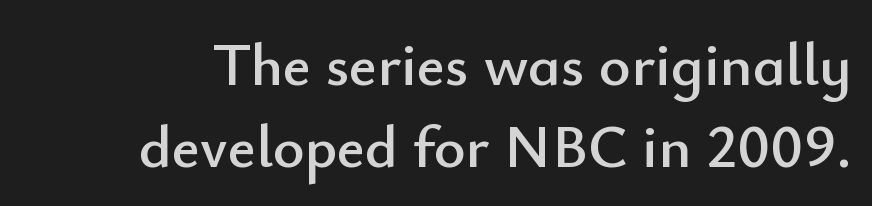
The image shows 61 px sans-serif type, upright; set normal line spacing (1.35x), normal letter spacing, not underlined; low stroke contrast and a small x-height.
